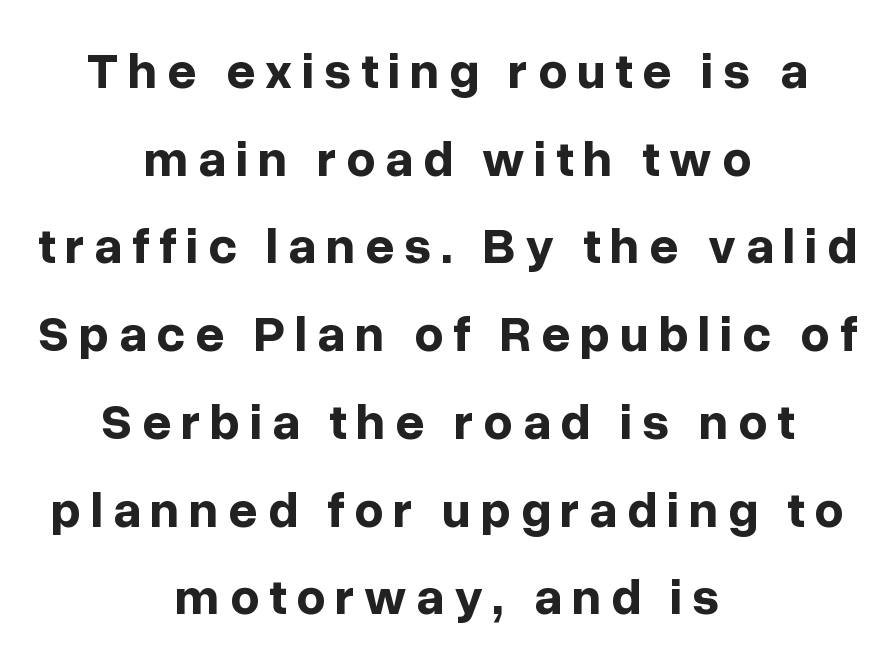
{"serif": "no", "italic": "no", "bold": "yes", "weight": "bold", "width": "normal", "stroke_contrast": "low", "x_height": "medium", "monospaced": "no", "underline": "no", "align": "center", "line_spacing_ratio": 1.72, "glyph_px": 51}
